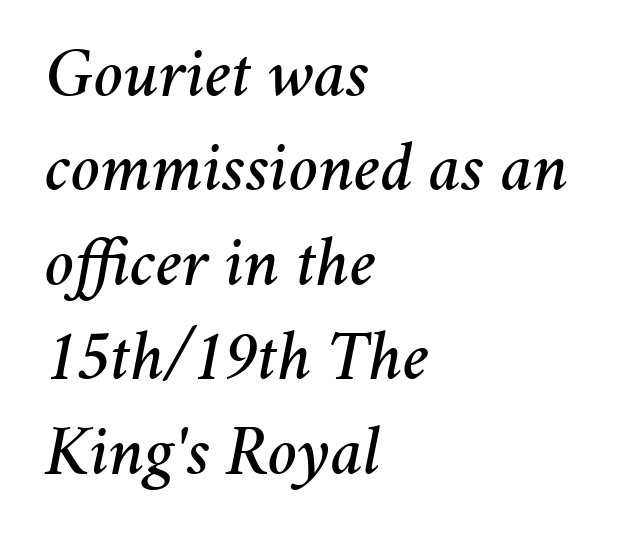
Character widths vary here, with narrow letters taking less room than wide ones. The rag falls on the right side of this text block. Interline gaps are of average width in this sample. Tall strokes in this sample are angled rather than plumb.
